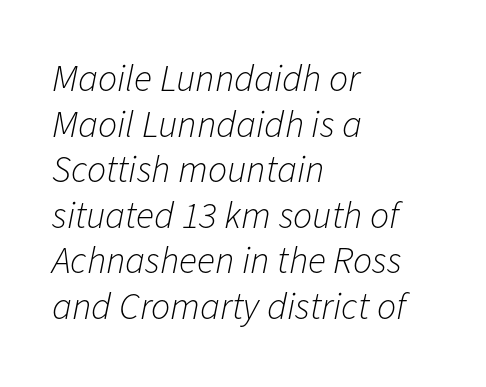
Q: Is the text bold? A: No.
Q: Is the text italic (slanted)? A: Yes, it leans right by about 11 degrees.
Q: Is the text underlined? A: No.
Q: How is the paragraph aligned? A: Left-aligned.
Q: Is the spacing between letters normal or unusually wide? A: Normal.
Q: Width (condensed, normal, or wide)? A: Normal.
Q: Stroke contrast? A: Low.
Q: x-height? A: Medium.
Q: Monospaced? A: No.
